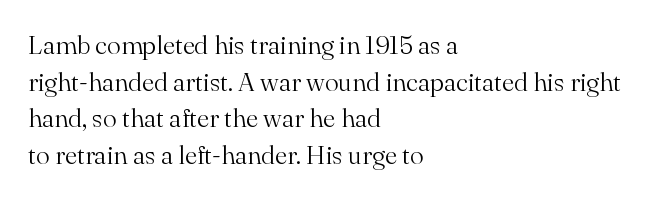
The image shows 26 px text type, upright; set left-aligned, normal line spacing (1.41x), normal letter spacing, not underlined.
